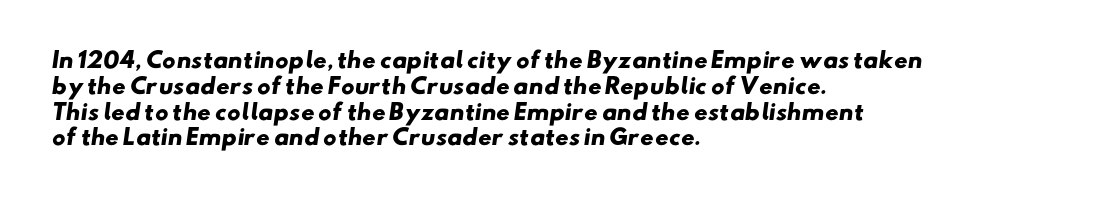
{"bold": "yes", "underline": "no", "align": "left", "line_spacing_ratio": 1.23, "letter_spacing": "normal", "letter_spacing_em": 0.0, "glyph_px": 21}
